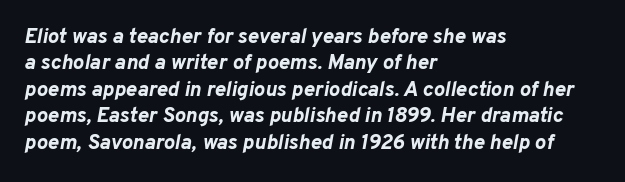
The image shows 21 px bold type, italic (leaning right); set left-aligned, normal line spacing (1.26x), normal letter spacing, not underlined.
